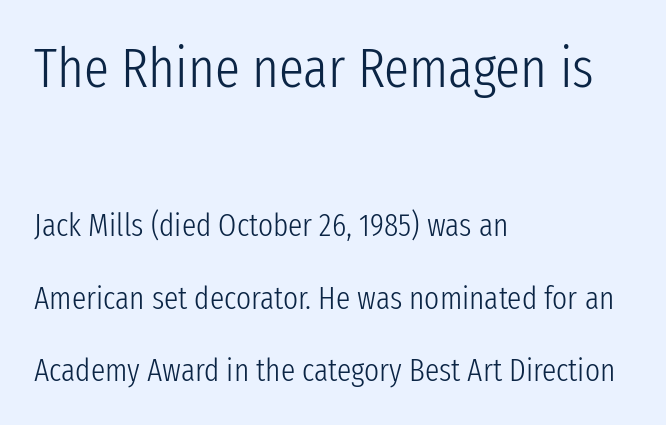
{"serif": "no", "italic": "no", "bold": "no", "weight": "light", "width": "condensed", "stroke_contrast": "low", "x_height": "medium", "monospaced": "no", "underline": "no", "align": "left", "line_spacing": "loose", "line_spacing_ratio": 2.27, "letter_spacing": "normal", "letter_spacing_em": 0.0, "larger_block": "first", "size_ratio": 1.75, "glyph_px": 56}
